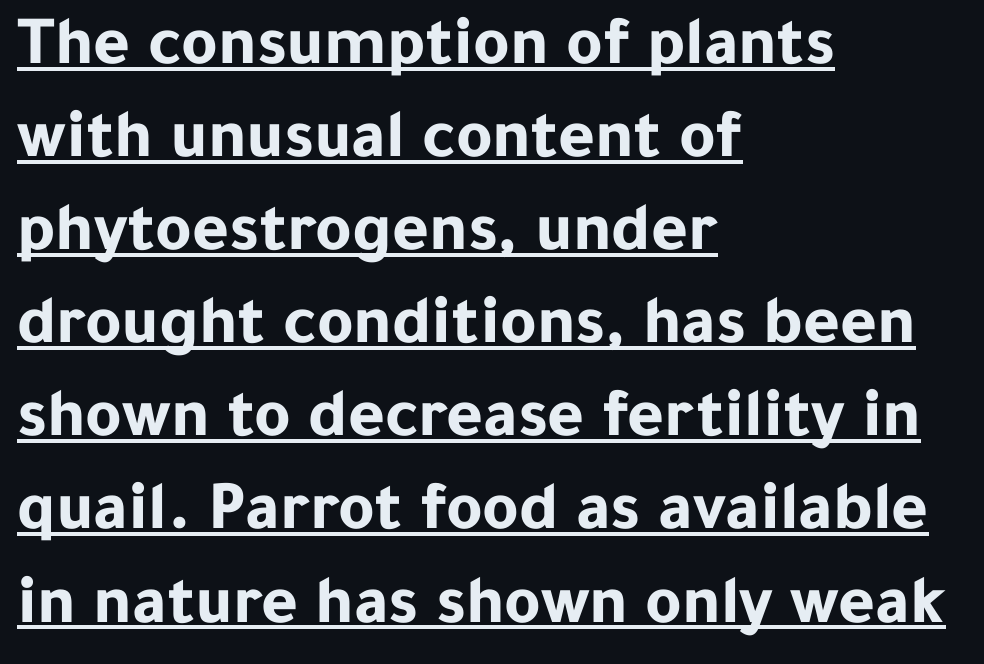
{"serif": "no", "italic": "no", "bold": "yes", "weight": "bold", "width": "normal", "stroke_contrast": "low", "x_height": "medium", "monospaced": "no", "underline": "yes", "align": "left", "line_spacing": "normal", "line_spacing_ratio": 1.33, "letter_spacing": "normal", "letter_spacing_em": 0.0, "glyph_px": 70}
